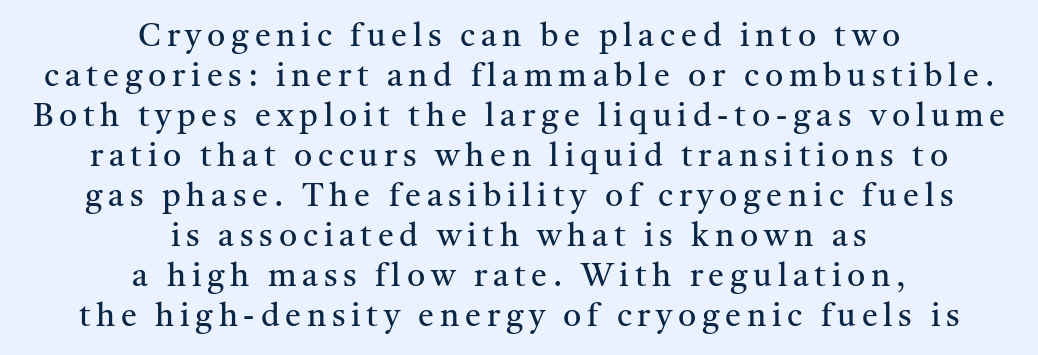
Q: Is the text bold? A: No.
Q: Is the text italic (slanted)? A: No, it is upright.
Q: Is the typeface a serif or a sans-serif typeface? A: Serif.
Q: Is the text underlined? A: No.
Q: How is the paragraph aligned? A: Centered.
Q: Is the spacing between lines tight, normal or loose? A: Normal.
Q: Width (condensed, normal, or wide)? A: Normal.
Q: Stroke contrast? A: Medium.
Q: x-height? A: Medium.
Q: Monospaced? A: No.
